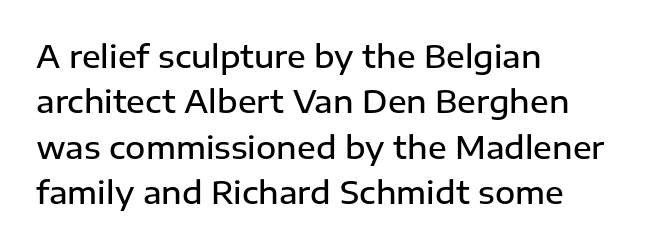
Q: Is the text bold? A: Semi-bold.
Q: Is the text italic (slanted)? A: No, it is upright.
Q: Is the typeface a serif or a sans-serif typeface? A: Sans-serif.
Q: Is the text underlined? A: No.
Q: How is the paragraph aligned? A: Left-aligned.
Q: Is the spacing between letters normal or unusually wide? A: Normal.
Q: Is the spacing between lines tight, normal or loose? A: Normal.
Q: Width (condensed, normal, or wide)? A: Normal.
Q: Stroke contrast? A: Low.
Q: x-height? A: Medium.
Q: Monospaced? A: No.
